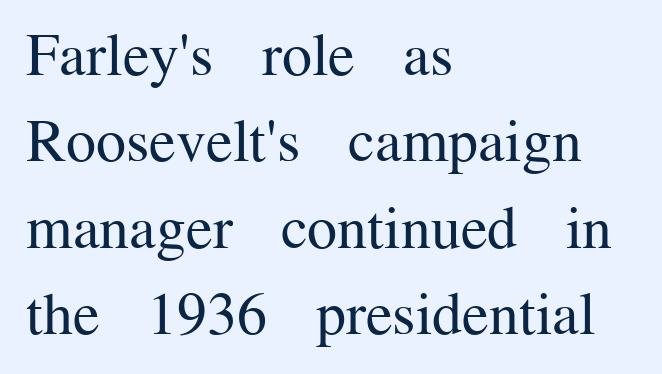
The type family on display is of the serif kind. Ascenders rise straight up at ninety degrees. Look at the tracking — it's just the regular setting, nothing added. A bare baseline throughout the passage. Layout note: lines flush left.
